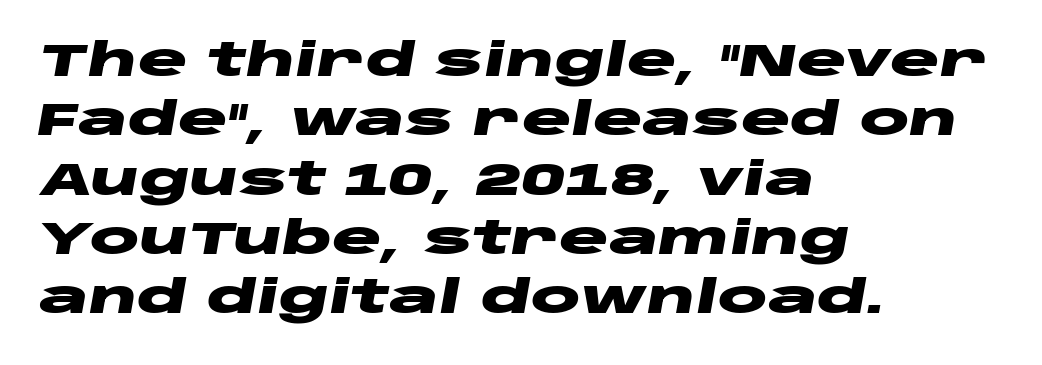
When letters slant like this, we call the style italic. In terms of letterspacing, this is plain default setting. Emphasis by weight is at full strength: bold. Vertically, the passage feels balanced, rows spaced as you'd expect. You could not count columns in this text — the font is proportionally spaced.
